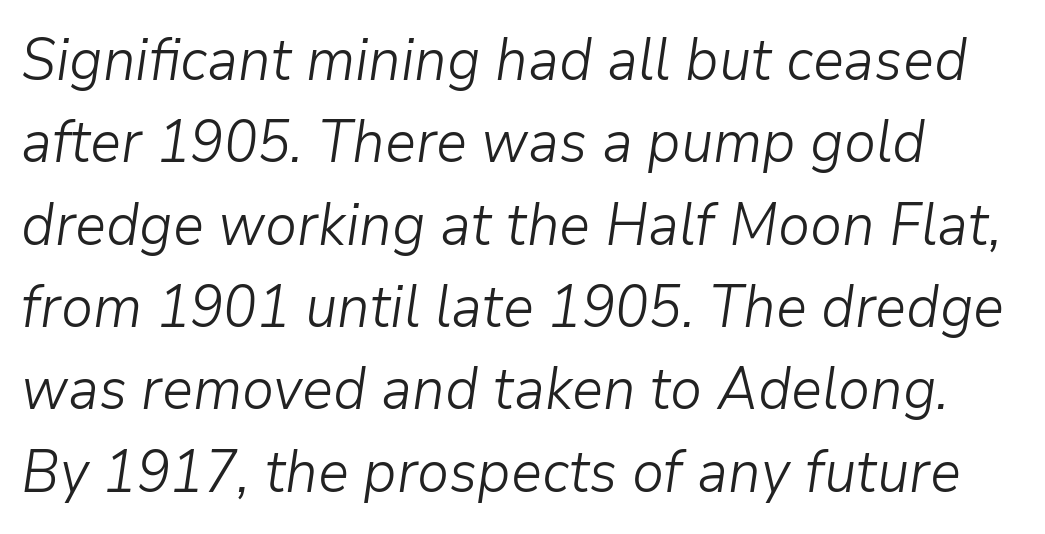
The image shows 58 px light type, italic (leaning right); set normal line spacing (1.42x), normal letter spacing, not underlined; low stroke contrast and a medium x-height.
